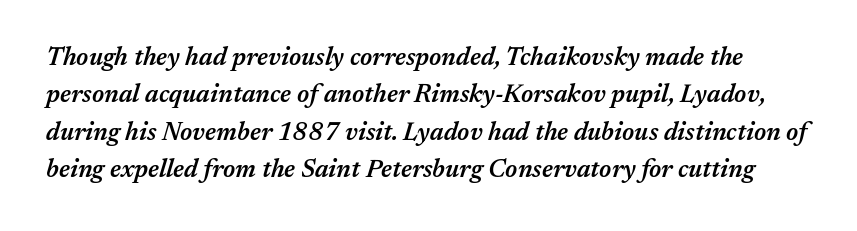
{"italic": "yes", "lean": "right", "slant_degrees": 17, "bold": "semi", "underline": "no", "line_spacing": "normal", "line_spacing_ratio": 1.5, "letter_spacing": "normal", "letter_spacing_em": 0.0, "glyph_px": 25}
